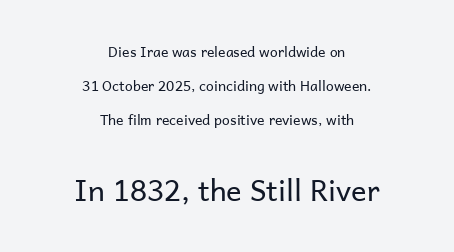
{"serif": "no", "italic": "no", "bold": "no", "weight": "regular", "width": "normal", "stroke_contrast": "low", "x_height": "medium", "monospaced": "no", "underline": "no", "align": "center", "line_spacing": "loose", "line_spacing_ratio": 2.44, "letter_spacing": "normal", "letter_spacing_em": 0.0, "larger_block": "second", "size_ratio": 2.07, "glyph_px": 29}
